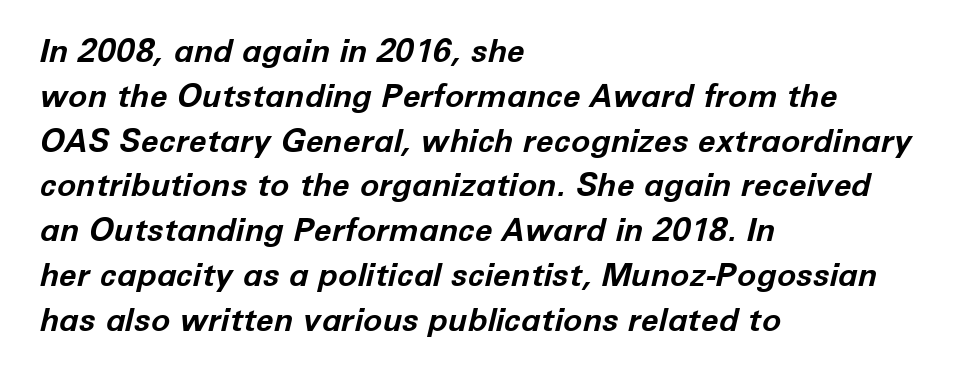
{"italic": "yes", "lean": "right", "slant_degrees": 12, "bold": "yes", "weight": "bold", "width": "normal", "stroke_contrast": "low", "x_height": "medium", "monospaced": "no", "underline": "no", "align": "left", "line_spacing": "normal", "line_spacing_ratio": 1.4, "letter_spacing": "normal", "letter_spacing_em": 0.0, "glyph_px": 32}
